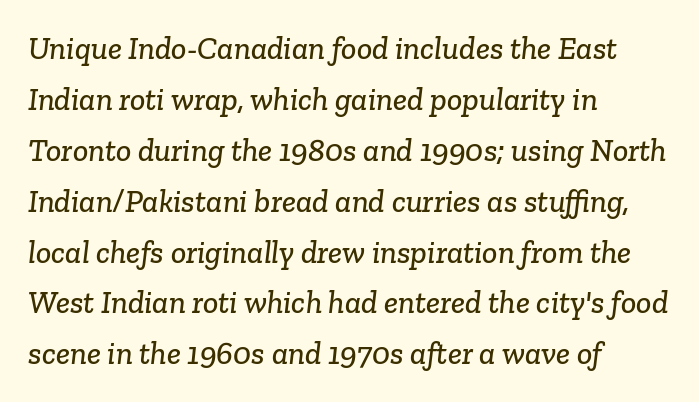
{"serif": "yes", "width": "normal", "stroke_contrast": "low", "x_height": "medium", "monospaced": "no", "underline": "no", "align": "left", "line_spacing": "normal", "line_spacing_ratio": 1.59, "letter_spacing": "normal", "letter_spacing_em": 0.0, "glyph_px": 32}
